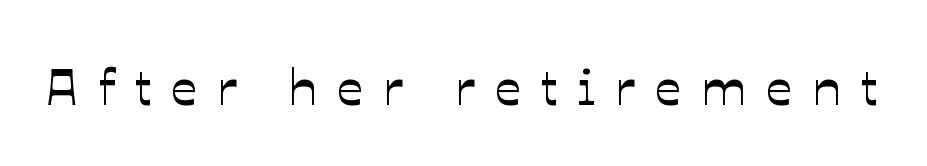
Q: Is the text italic (slanted)? A: No, it is upright.
Q: Is the text underlined? A: No.
Q: Is the spacing between letters normal or unusually wide? A: Unusually wide.
Q: Width (condensed, normal, or wide)? A: Normal.
Q: Stroke contrast? A: Low.
Q: x-height? A: Medium.
Q: Monospaced? A: No.
